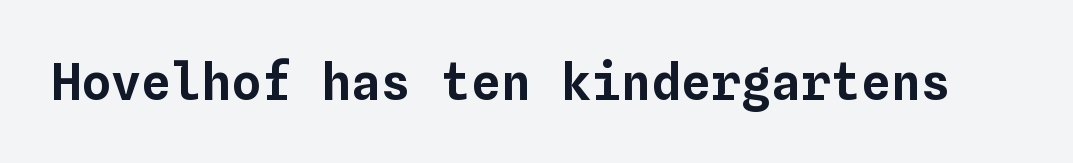
Q: Is the text italic (slanted)? A: No, it is upright.
Q: Is the text underlined? A: No.
Q: Is the spacing between letters normal or unusually wide? A: Normal.
Q: Width (condensed, normal, or wide)? A: Normal.
Q: Stroke contrast? A: Low.
Q: x-height? A: Medium.
Q: Monospaced? A: Yes.
